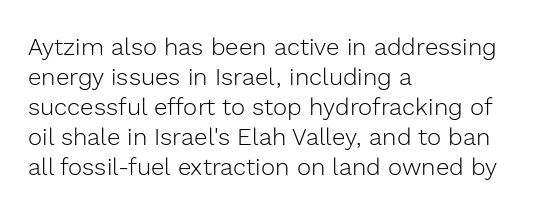
{"italic": "no", "bold": "no", "underline": "no", "align": "left", "line_spacing": "normal", "line_spacing_ratio": 1.25, "letter_spacing": "normal", "letter_spacing_em": 0.0, "glyph_px": 24}
